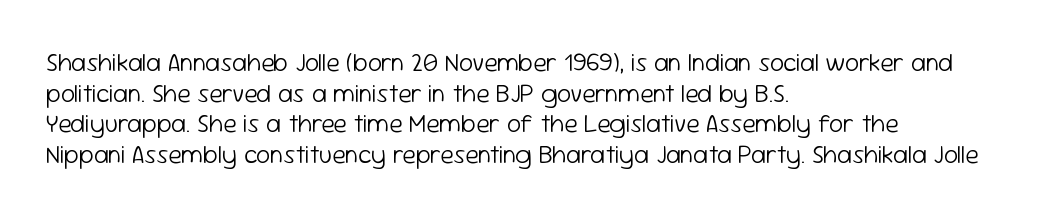
The image shows 25 px text type, upright; set left-aligned, line spacing 1.23x, normal letter spacing, not underlined.
